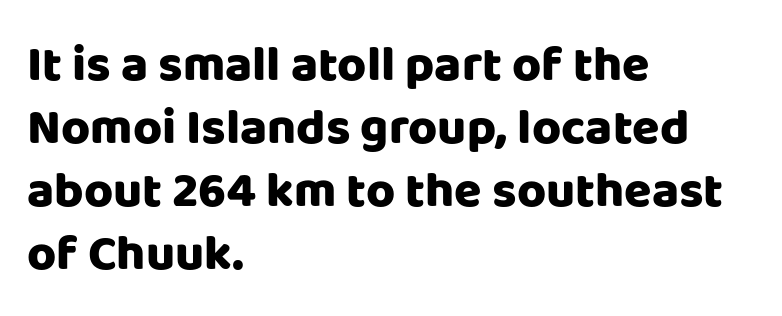
Letters rest on an invisible, unmarked baseline. These lines keep a tight, regular rhythm from letter to letter. The rendering anchors every line to the left-hand side. Each letter keeps its own natural width here, so spacing adapts to shape. These words are printed bold, with thick strokes throughout.
